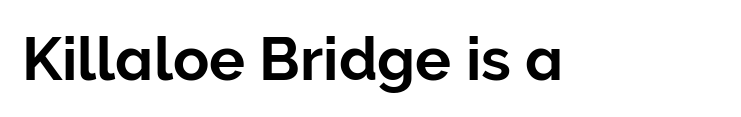
The tracking reads as untouched default to a designer's eye. What kind of face is this? One without serifs — a sans. In terms of posture, this sample is upright. Rule under the text: the space is simply empty. You could not count columns in this text — the font is proportionally spaced.
